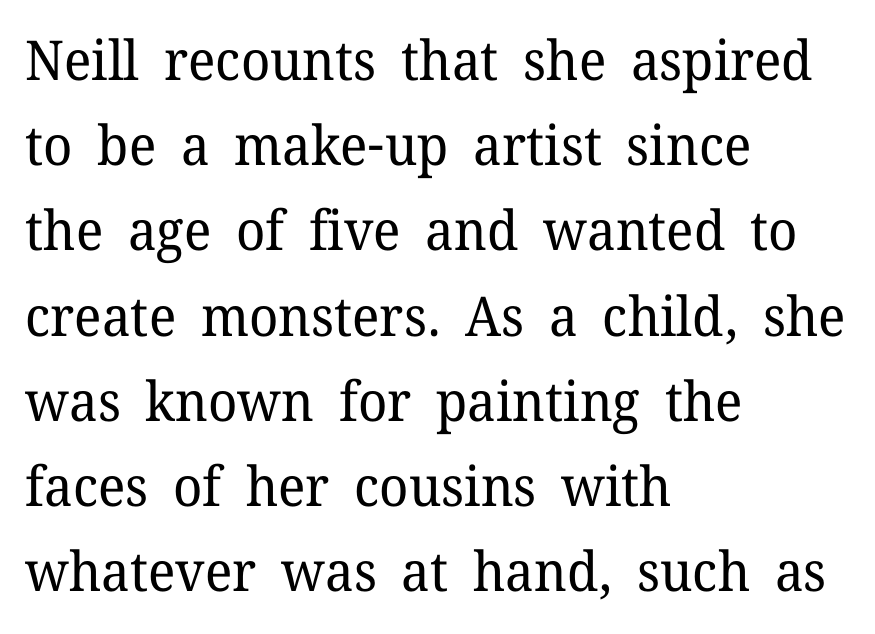
Q: Is the text bold? A: No.
Q: Is the text italic (slanted)? A: No, it is upright.
Q: Is the typeface a serif or a sans-serif typeface? A: Serif.
Q: Is the text underlined? A: No.
Q: How is the paragraph aligned? A: Left-aligned.
Q: Is the spacing between letters normal or unusually wide? A: Normal.
Q: Is the spacing between lines tight, normal or loose? A: Normal.
Q: Width (condensed, normal, or wide)? A: Normal.
Q: Stroke contrast? A: Low.
Q: x-height? A: Medium.
Q: Monospaced? A: No.
